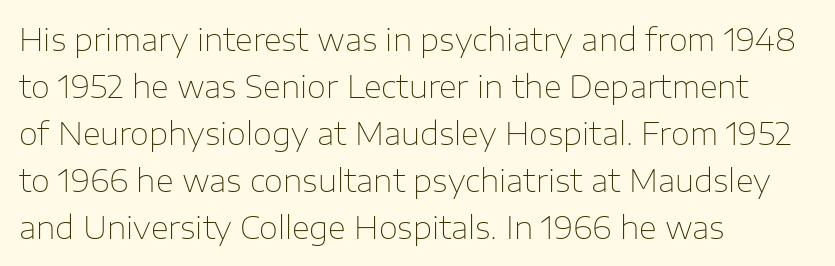
The image shows 31 px thin sans-serif type, upright; set left-aligned, normal line spacing (1.52x), normal letter spacing, not underlined; low stroke contrast and a medium x-height.
